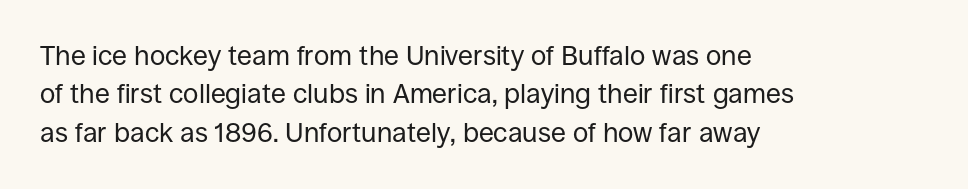
The image shows 27 px text type, upright; set left-aligned, normal line spacing (1.42x), normal letter spacing, not underlined.
